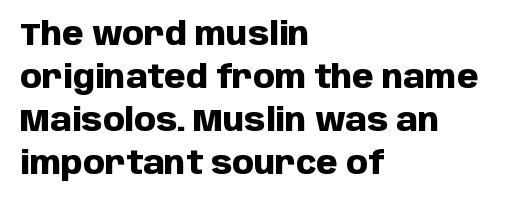
Q: Is the text bold? A: Yes.
Q: Is the text italic (slanted)? A: No, it is upright.
Q: Is the typeface a serif or a sans-serif typeface? A: Sans-serif.
Q: Is the text underlined? A: No.
Q: How is the paragraph aligned? A: Left-aligned.
Q: Is the spacing between letters normal or unusually wide? A: Normal.
Q: Is the spacing between lines tight, normal or loose? A: Normal.
Q: Width (condensed, normal, or wide)? A: Normal.
Q: Stroke contrast? A: Low.
Q: x-height? A: Large.
Q: Monospaced? A: No.
